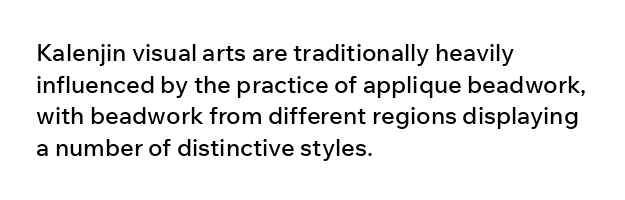
Q: Is the text italic (slanted)? A: No, it is upright.
Q: Is the text underlined? A: No.
Q: How is the paragraph aligned? A: Left-aligned.
Q: Is the spacing between letters normal or unusually wide? A: Normal.
Q: Is the spacing between lines tight, normal or loose? A: Normal.
